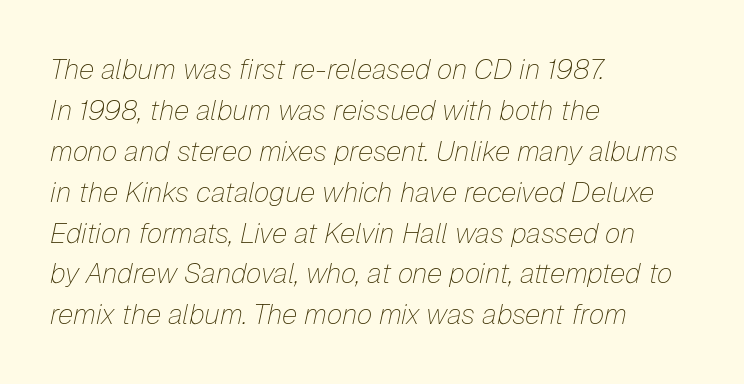
These lines keep a tight, regular rhythm from letter to letter. The weight tops out at a normal text grade. You can tell it's italic because the verticals aren't actually vertical. The designer left line spacing at the default. Glance below the letters and you will spot only blank space. Do the characters align in a grid? No, the font is proportional.
